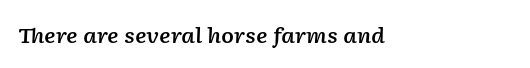
Q: Is the text bold? A: Semi-bold.
Q: Is the text italic (slanted)? A: Yes, it leans right by about 2 degrees.
Q: Is the text underlined? A: No.
Q: How is the paragraph aligned? A: Left-aligned.
Q: Is the spacing between letters normal or unusually wide? A: Normal.
